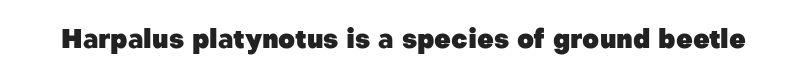
{"italic": "no", "bold": "yes", "underline": "no", "letter_spacing": "normal", "letter_spacing_em": 0.0, "glyph_px": 26}
